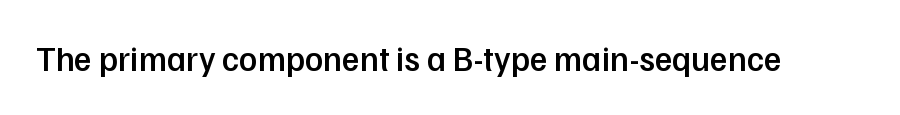
{"serif": "no", "italic": "no", "bold": "semi", "weight": "semibold", "width": "normal", "stroke_contrast": "low", "x_height": "medium", "monospaced": "no", "underline": "no", "letter_spacing": "normal", "letter_spacing_em": 0.0, "glyph_px": 34}
